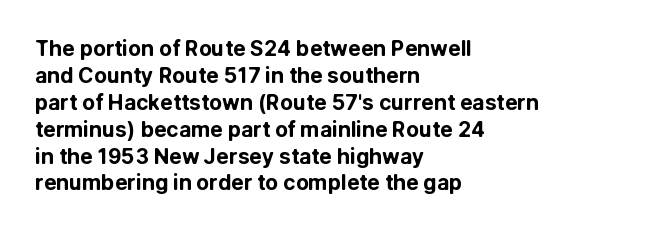
The image shows 21 px bold type, upright; set left-aligned, normal line spacing (1.28x), normal letter spacing, not underlined.
